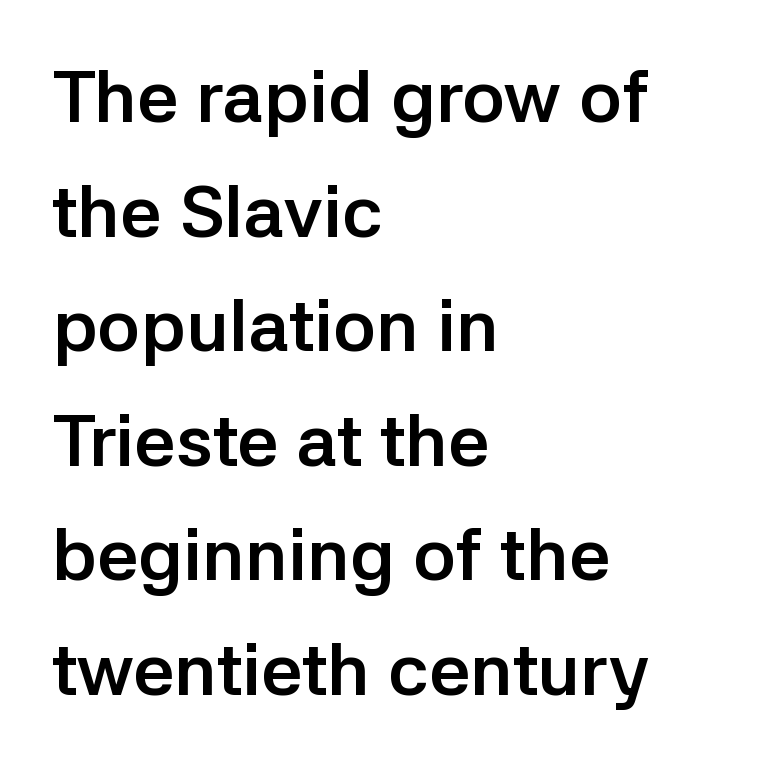
The image shows 73 px semibold sans-serif type, upright; set left-aligned, normal line spacing (1.57x), normal letter spacing, not underlined; low stroke contrast and a medium x-height.
